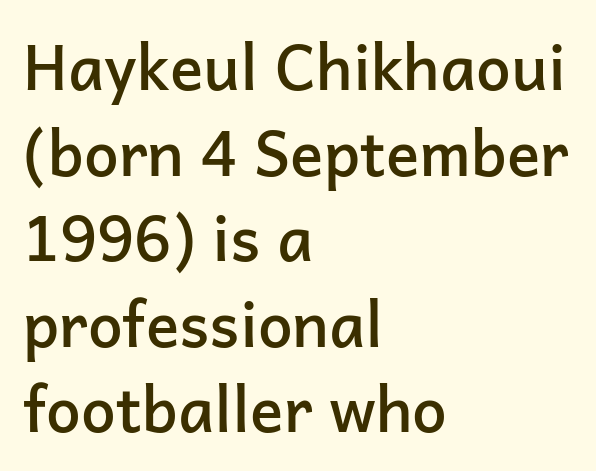
Q: Is the text bold? A: Semi-bold.
Q: Is the text italic (slanted)? A: No, it is upright.
Q: Is the typeface a serif or a sans-serif typeface? A: Sans-serif.
Q: Is the text underlined? A: No.
Q: How is the paragraph aligned? A: Left-aligned.
Q: Is the spacing between letters normal or unusually wide? A: Normal.
Q: Is the spacing between lines tight, normal or loose? A: Normal.
Q: Width (condensed, normal, or wide)? A: Normal.
Q: Stroke contrast? A: Low.
Q: x-height? A: Medium.
Q: Monospaced? A: No.
